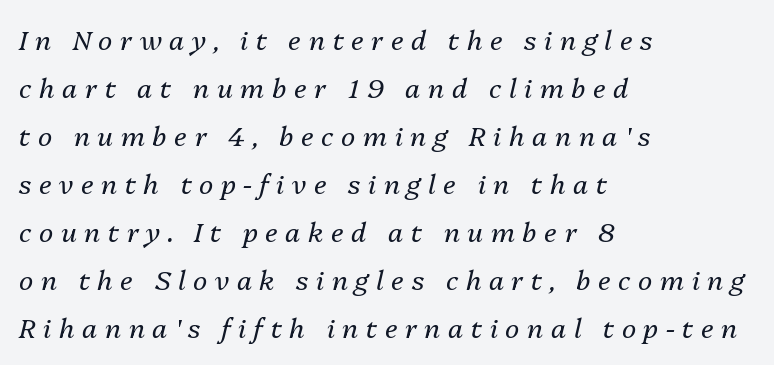
The image shows 27 px text type, italic (leaning right); set left-aligned, line spacing 1.78x, unusually wide letter spacing (+0.28 em), not underlined.
